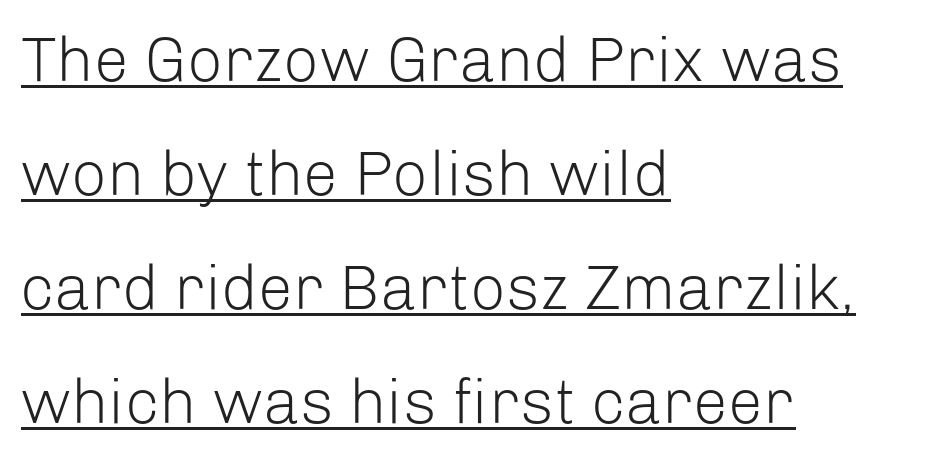
Left-aligned paragraph, ragged on the right. The rendering shows plain stroke endings on the letterforms — a sans-serif design. In terms of letterspacing, this is plain default setting. The letters stand upright; this is a roman face.
